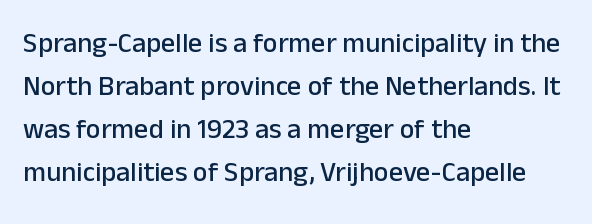
Q: Is the text italic (slanted)? A: No, it is upright.
Q: Is the typeface a serif or a sans-serif typeface? A: Sans-serif.
Q: Is the text underlined? A: No.
Q: How is the paragraph aligned? A: Left-aligned.
Q: Is the spacing between letters normal or unusually wide? A: Normal.
Q: Is the spacing between lines tight, normal or loose? A: Normal.
Q: Width (condensed, normal, or wide)? A: Normal.
Q: Stroke contrast? A: Low.
Q: x-height? A: Medium.
Q: Monospaced? A: No.
